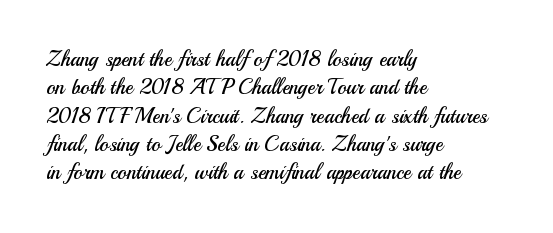
Evenly set lines give the paragraph a standard silhouette. Students, note that the glyphs here touch the page at normal intervals. Typeset ragged right — the left edge is the straight one.
